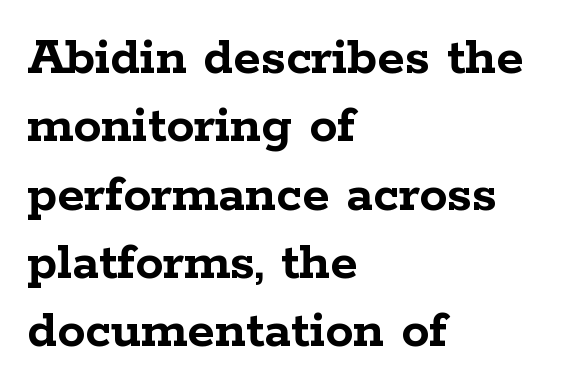
{"serif": "yes", "italic": "no", "bold": "yes", "weight": "semibold", "width": "wide", "stroke_contrast": "low", "x_height": "medium", "monospaced": "no", "underline": "no", "align": "left", "line_spacing_ratio": 1.22, "letter_spacing": "normal", "letter_spacing_em": 0.0, "glyph_px": 56}
